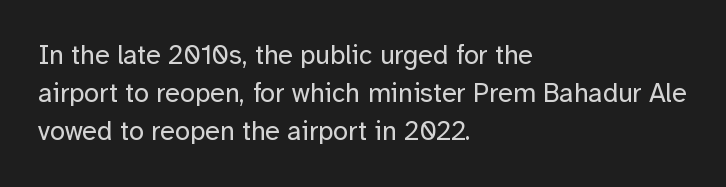
Q: Is the text bold? A: No.
Q: Is the text italic (slanted)? A: No, it is upright.
Q: Is the text underlined? A: No.
Q: How is the paragraph aligned? A: Left-aligned.
Q: Is the spacing between letters normal or unusually wide? A: Normal.
Q: Is the spacing between lines tight, normal or loose? A: Normal.
